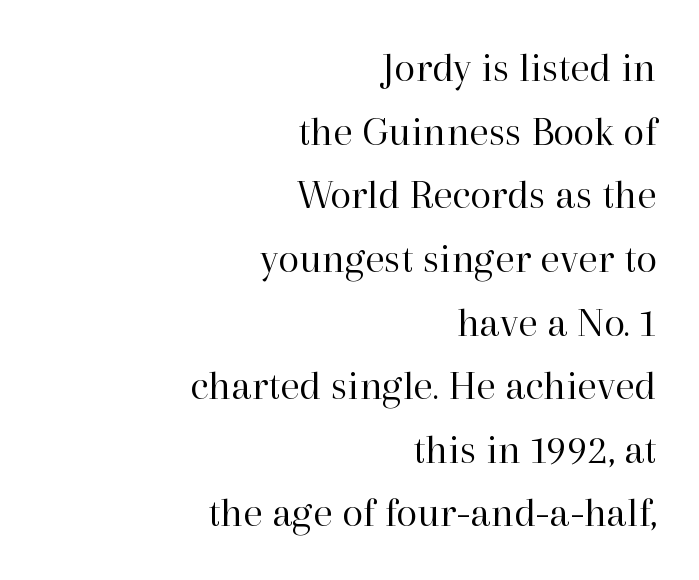
{"serif": "yes", "italic": "no", "bold": "no", "weight": "regular", "width": "normal", "stroke_contrast": "high", "x_height": "medium", "monospaced": "no", "underline": "no", "align": "right", "line_spacing": "normal", "line_spacing_ratio": 1.48, "letter_spacing": "normal", "letter_spacing_em": 0.0, "glyph_px": 43}
